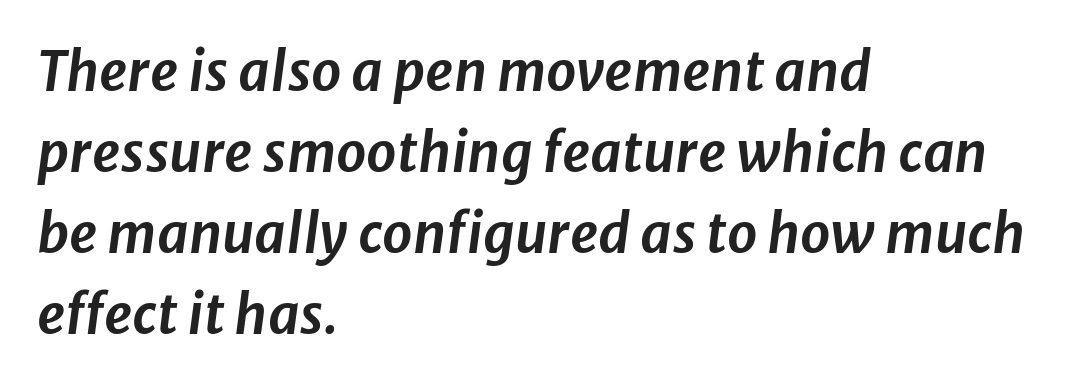
The image shows 54 px text type, italic (leaning right); set left-aligned, normal line spacing (1.5x), normal letter spacing, not underlined; low stroke contrast and a medium x-height.
